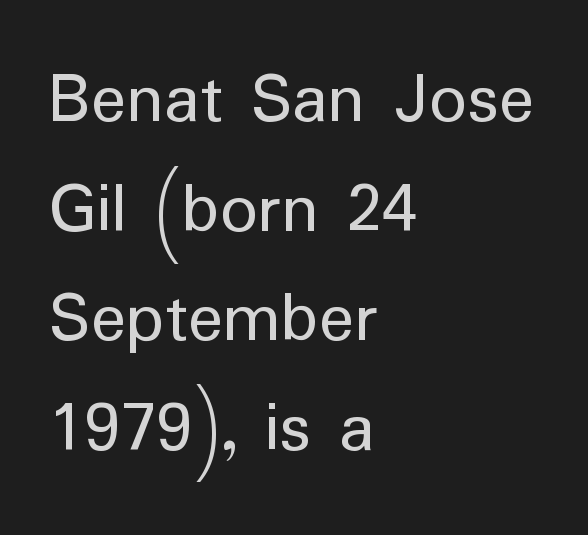
The image shows 74 px regular-weight sans-serif type, upright; set left-aligned, normal line spacing (1.48x), normal letter spacing, not underlined; low stroke contrast and a medium x-height.
